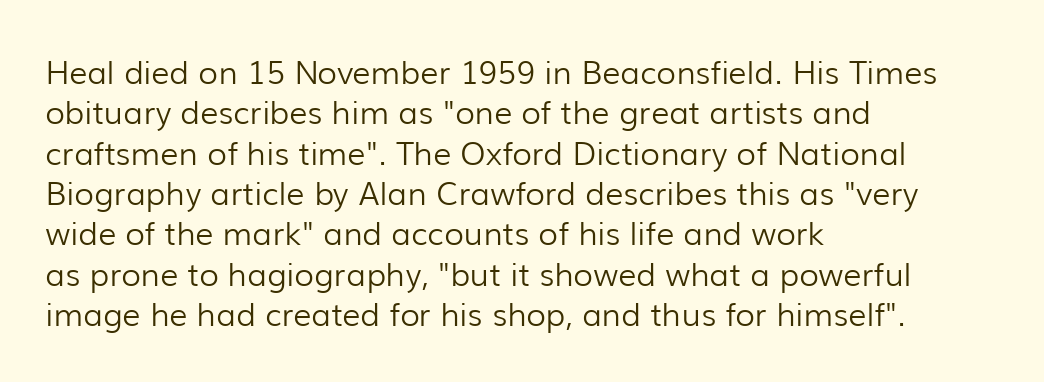
A typesetter would mark this as roman, not italic. The rendering uses natural spacing where letterforms have individual widths. The space beneath each line is pristine and unruled. This rendering employs a face without finishing strokes, i.e., a sans-serif. Compared with typical body copy, the letter spacing here is the same.
